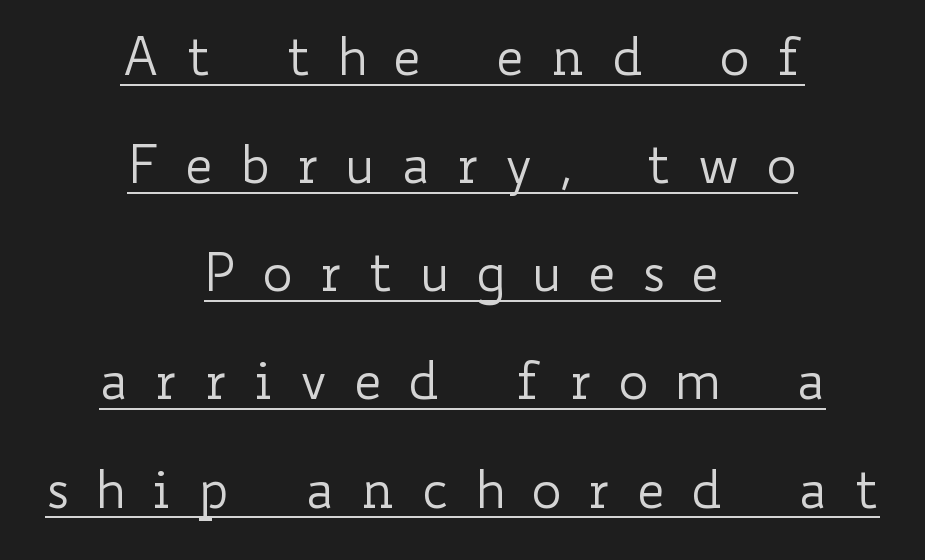
Stem width sits at or under what a default text font uses. Does a line run under the words? Yes, clearly. Looks like regular typesetting: each glyph gets only the width it needs. Display-style spreading of the glyphs; the letterfit is very open.
